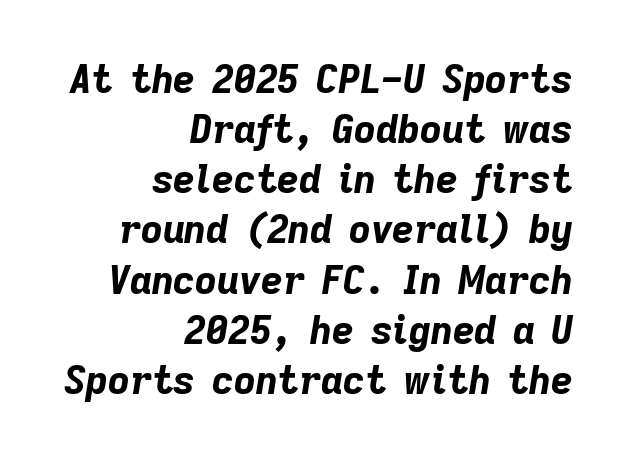
The image shows 38 px bold type, italic (leaning right); set right-aligned, normal line spacing (1.32x), normal letter spacing, not underlined; low stroke contrast and a medium x-height.
